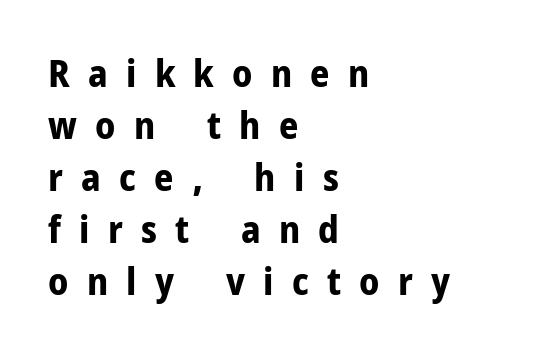
Q: Is the text bold? A: Yes.
Q: Is the text italic (slanted)? A: No, it is upright.
Q: Is the typeface a serif or a sans-serif typeface? A: Sans-serif.
Q: Is the text underlined? A: No.
Q: How is the paragraph aligned? A: Left-aligned.
Q: Is the spacing between letters normal or unusually wide? A: Unusually wide.
Q: Is the spacing between lines tight, normal or loose? A: Normal.
Q: Width (condensed, normal, or wide)? A: Normal.
Q: Stroke contrast? A: Low.
Q: x-height? A: Medium.
Q: Monospaced? A: No.
